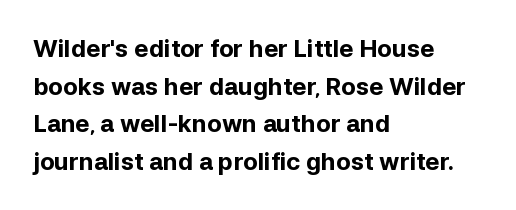
Heavy, bold letterforms. Quick note: underline off. The space between consecutive lines is moderate. This is roman type, the default non-slanted kind. The compositor pushed each line to the left boundary.
